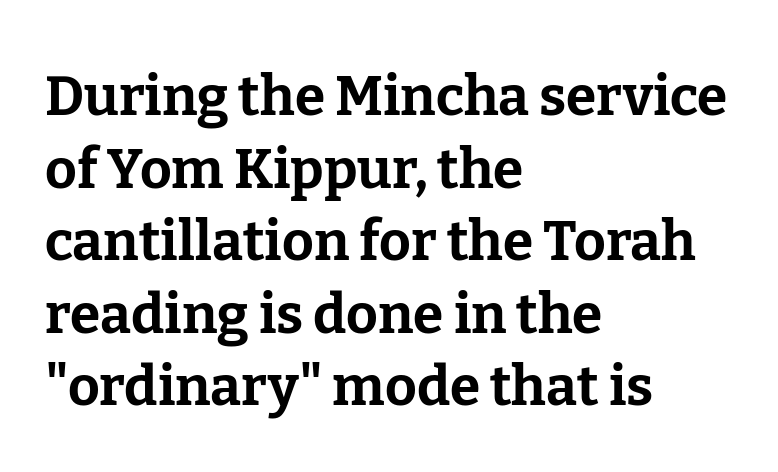
Q: Is the text bold? A: Yes.
Q: Is the text italic (slanted)? A: No, it is upright.
Q: Is the typeface a serif or a sans-serif typeface? A: Serif.
Q: Is the text underlined? A: No.
Q: How is the paragraph aligned? A: Left-aligned.
Q: Is the spacing between letters normal or unusually wide? A: Normal.
Q: Is the spacing between lines tight, normal or loose? A: Normal.
Q: Width (condensed, normal, or wide)? A: Normal.
Q: Stroke contrast? A: Low.
Q: x-height? A: Medium.
Q: Monospaced? A: No.
